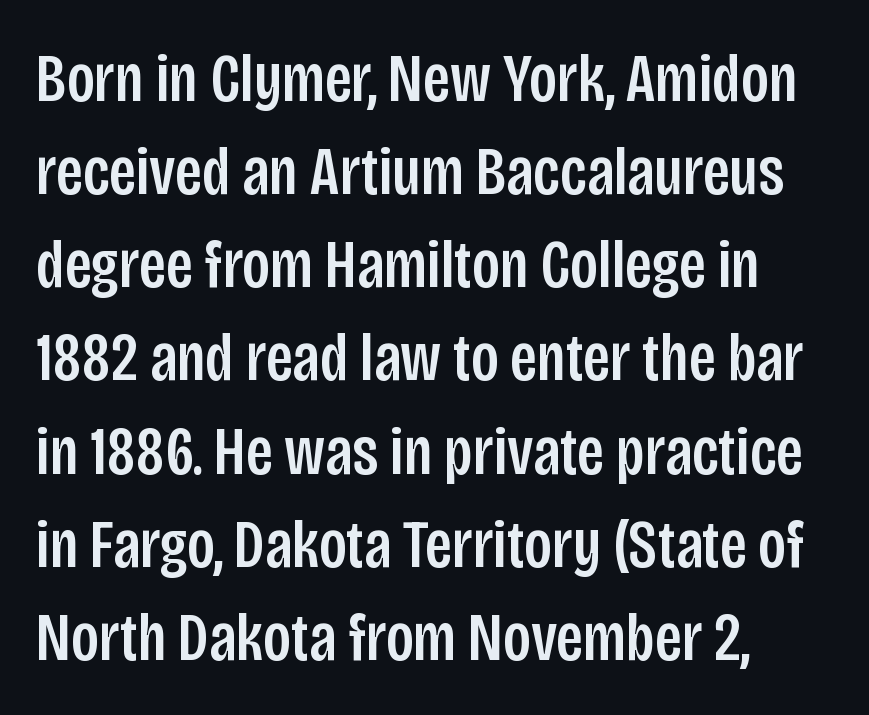
{"serif": "no", "italic": "no", "width": "condensed", "stroke_contrast": "low", "x_height": "large", "monospaced": "no", "underline": "no", "align": "left", "line_spacing": "normal", "line_spacing_ratio": 1.35, "letter_spacing": "normal", "letter_spacing_em": 0.0, "glyph_px": 69}
